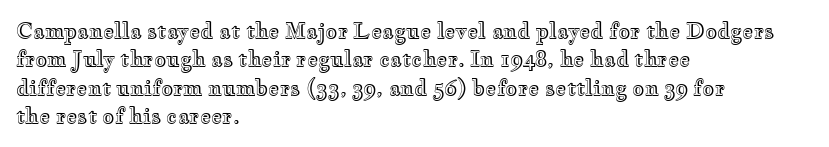
Posture: upright roman. The foot of each line stays bare and open. The passage shown stacks its lines at a standard gap. Alignment: flush left. The horizontal fit of the characters is conventional and even.
